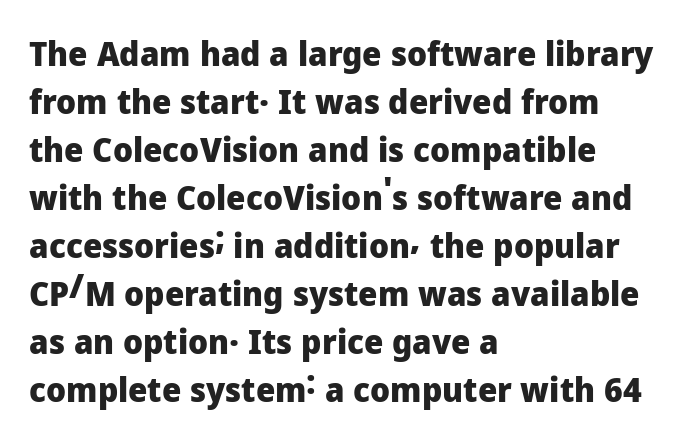
This rendering uses left alignment, leaving the right contour irregular. A full-strength bold gives these letters their thick strokes. The axis of the letterforms is exactly vertical. A typesetter would call this proportional, since set widths differ per character. Nothing sits at the stroke ends, so this counts as sans-serif.
